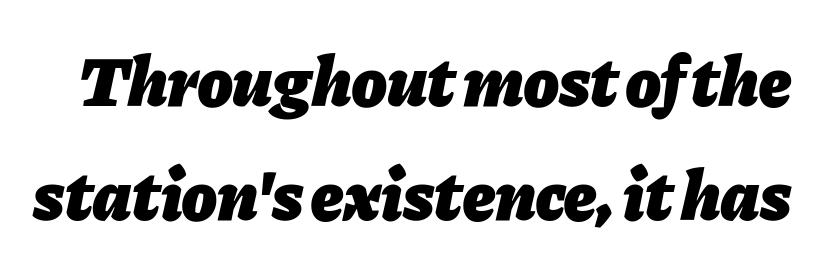
{"italic": "yes", "lean": "right", "slant_degrees": 11, "bold": "yes", "weight": "heavy", "width": "normal", "stroke_contrast": "low", "x_height": "medium", "monospaced": "no", "underline": "no", "line_spacing": "normal", "line_spacing_ratio": 1.6, "letter_spacing": "normal", "letter_spacing_em": 0.0, "glyph_px": 71}
